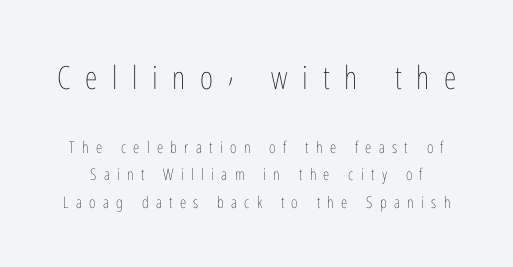
{"italic": "no", "bold": "no", "weight": "thin", "width": "condensed", "stroke_contrast": "low", "x_height": "medium", "monospaced": "no", "underline": "no", "line_spacing_ratio": 1.72, "letter_spacing": "wide", "letter_spacing_em": 0.46, "larger_block": "first", "size_ratio": 2.0, "glyph_px": 32}
